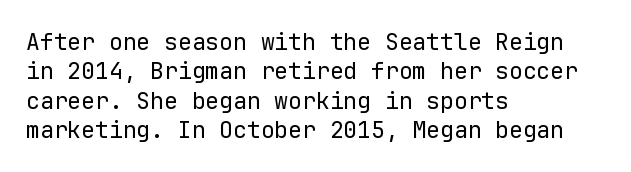
The image shows 23 px text type, upright; set left-aligned, normal line spacing (1.28x), normal letter spacing, not underlined.
